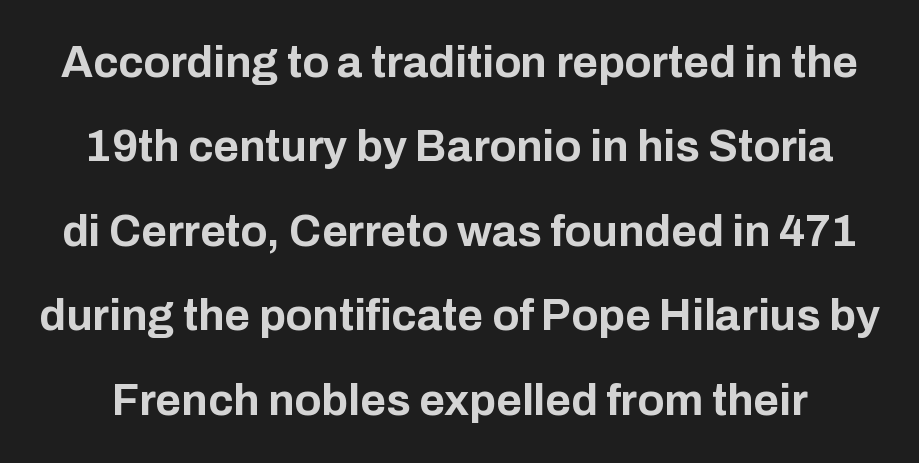
Character widths vary here, with narrow letters taking less room than wide ones. The gaps between neighbouring characters are ordinary and unremarkable. This sample uses a sans-serif face. The letters stand upright; this is a roman face. The sample has been set heavy, in full bold.
